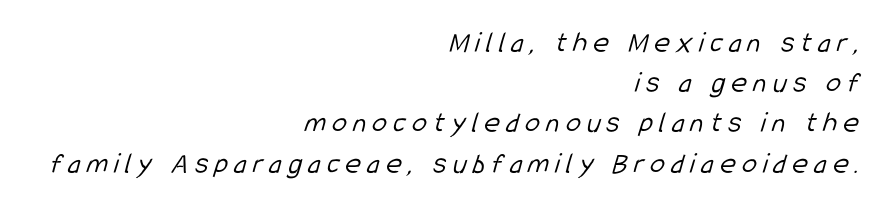
No word sits above an underline. Baseline-to-baseline distance is the conventional proportion of letter height. The passage shown is not bold in any degree. Type style note: lacks serifs. A typesetter would call this proportional, since set widths differ per character. Words appear elongated and porous because spacing is wide.
